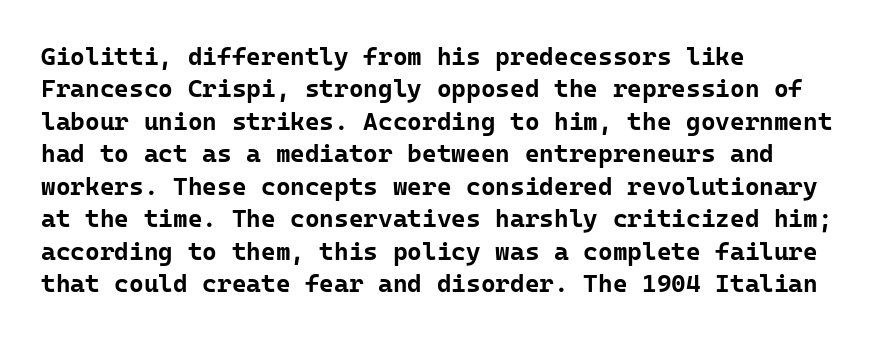
A typesetter would mark this as roman, not italic. The strokes are fattened all the way to bold. Beneath every word, the page is bare. The letters sit at their default tracking, neither squeezed nor spread. Notice how the passage keeps a crisp vertical edge on the left only. The lines sit at an ordinary, default distance from one another.
